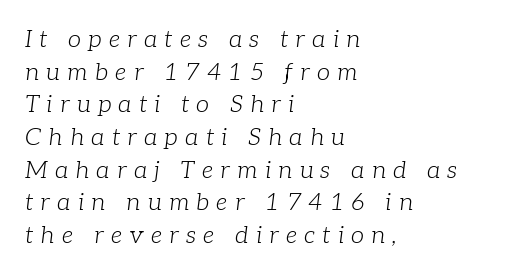
The passage shown stacks its lines at a standard gap. Stems and bowls with no extra thickness — not bold. Display-style spreading of the glyphs; the letterfit is very open. The letters are slanted; this is an italic face.
